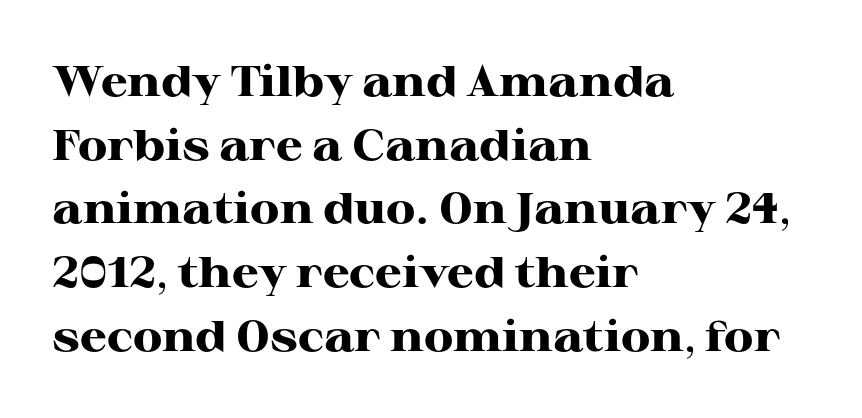
{"serif": "yes", "italic": "no", "bold": "yes", "weight": "heavy", "width": "wide", "stroke_contrast": "high", "x_height": "medium", "monospaced": "no", "underline": "no", "align": "left", "line_spacing": "normal", "line_spacing_ratio": 1.48, "letter_spacing": "normal", "letter_spacing_em": 0.0, "glyph_px": 43}
